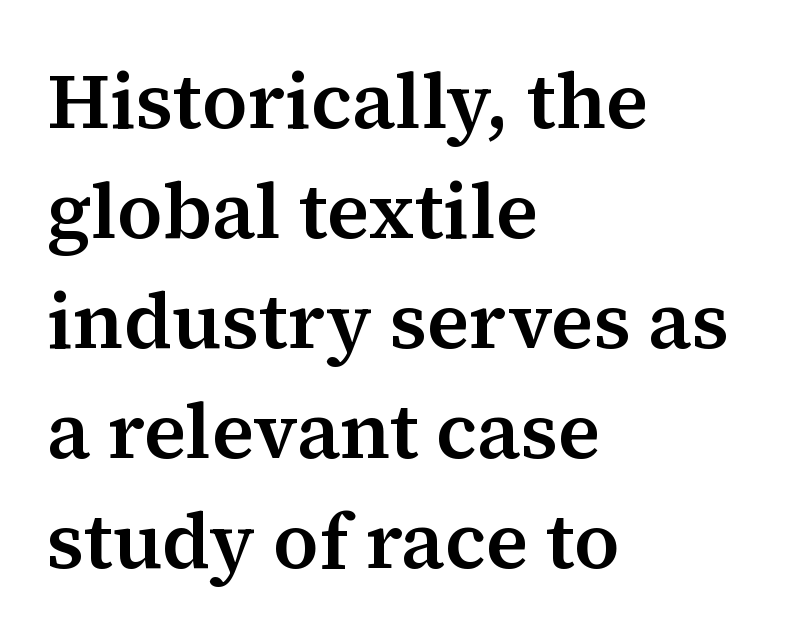
{"serif": "yes", "italic": "no", "width": "normal", "stroke_contrast": "medium", "x_height": "medium", "monospaced": "no", "underline": "no", "align": "left", "line_spacing": "normal", "line_spacing_ratio": 1.41, "letter_spacing": "normal", "letter_spacing_em": 0.0, "glyph_px": 78}
